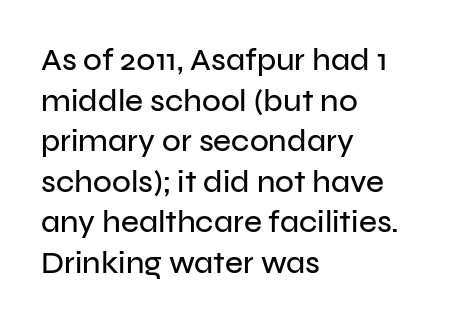
{"serif": "no", "italic": "no", "width": "normal", "stroke_contrast": "low", "x_height": "medium", "monospaced": "no", "underline": "no", "align": "left", "line_spacing": "normal", "line_spacing_ratio": 1.31, "letter_spacing": "normal", "letter_spacing_em": 0.0, "glyph_px": 31}
